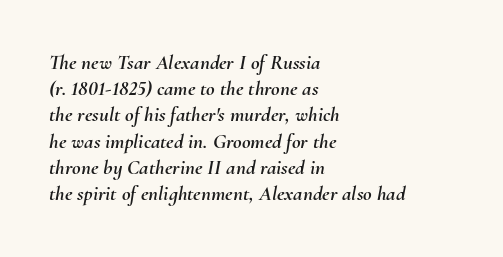
{"italic": "yes", "lean": "right", "slant_degrees": 10, "underline": "no", "align": "left", "line_spacing": "normal", "line_spacing_ratio": 1.25, "letter_spacing": "normal", "letter_spacing_em": 0.0, "glyph_px": 21}
